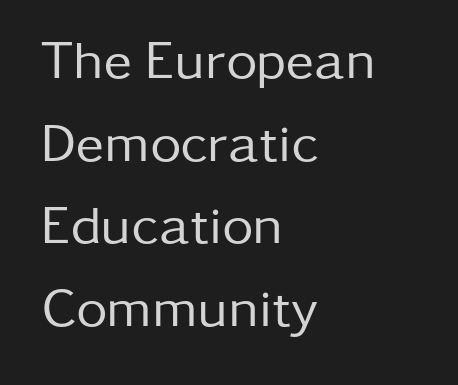
{"serif": "no", "italic": "no", "bold": "no", "weight": "regular", "width": "normal", "stroke_contrast": "low", "x_height": "medium", "monospaced": "no", "underline": "no", "align": "left", "line_spacing": "normal", "line_spacing_ratio": 1.53, "letter_spacing": "normal", "letter_spacing_em": 0.0, "glyph_px": 54}
